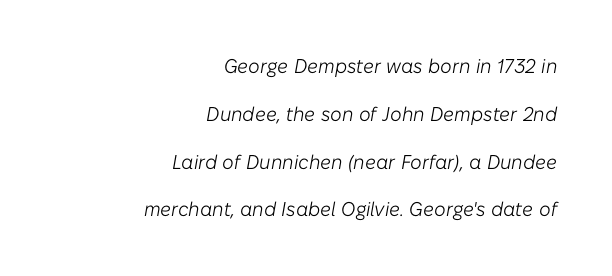
Q: Is the text bold? A: No.
Q: Is the text italic (slanted)? A: Yes, it leans right by about 10 degrees.
Q: Is the text underlined? A: No.
Q: How is the paragraph aligned? A: Right-aligned.
Q: Is the spacing between letters normal or unusually wide? A: Normal.
Q: Is the spacing between lines tight, normal or loose? A: Loose.
